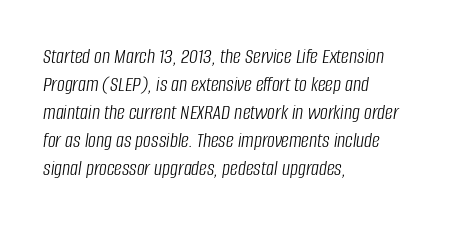
The image shows 22 px text type, italic (leaning right); set left-aligned, normal line spacing (1.27x), normal letter spacing, not underlined.
